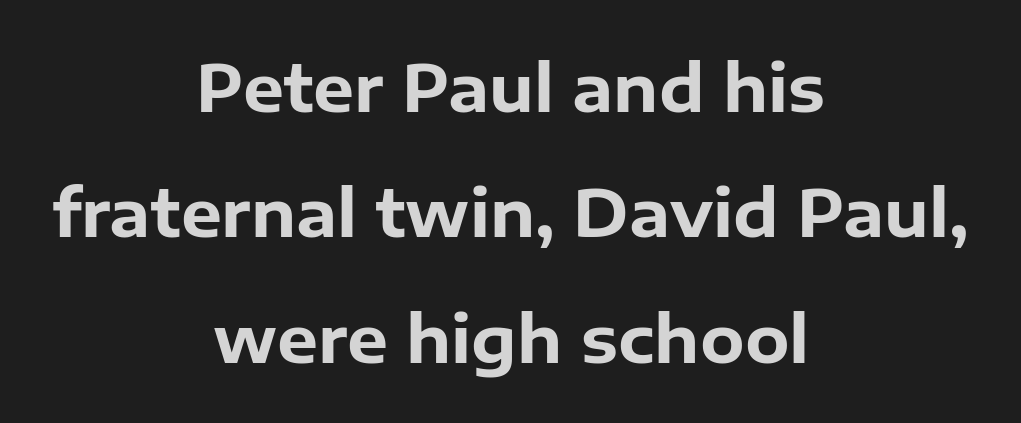
Q: Is the text bold? A: Yes.
Q: Is the text italic (slanted)? A: No, it is upright.
Q: Is the typeface a serif or a sans-serif typeface? A: Sans-serif.
Q: Is the text underlined? A: No.
Q: How is the paragraph aligned? A: Centered.
Q: Is the spacing between letters normal or unusually wide? A: Normal.
Q: Is the spacing between lines tight, normal or loose? A: Loose.
Q: Width (condensed, normal, or wide)? A: Normal.
Q: Stroke contrast? A: Low.
Q: x-height? A: Medium.
Q: Monospaced? A: No.
